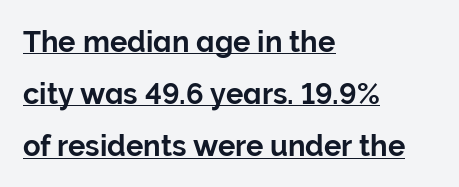
Stroke terminals: plain, sans-serif. The passage shown has conventional tracking throughout. The lettering is marked with a stroke running underneath it. If you drew a ruler down the left edge, every line would touch it. Characters remain perfectly vertical along every line. Each letter keeps its own natural width here, so spacing adapts to shape.
